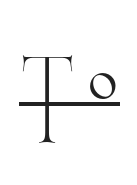
{"serif": "yes", "italic": "no", "bold": "no", "weight": "light", "width": "wide", "stroke_contrast": "medium", "x_height": "small", "monospaced": "no", "underline": "yes", "letter_spacing": "wide", "letter_spacing_em": 0.23, "glyph_px": 55}
